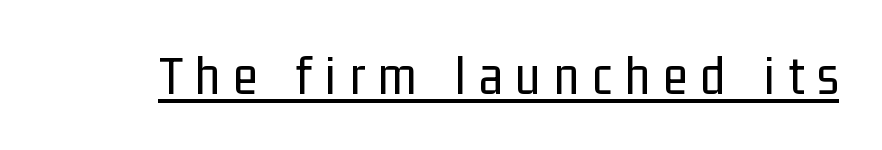
{"serif": "no", "italic": "no", "bold": "no", "weight": "regular", "width": "condensed", "stroke_contrast": "low", "x_height": "medium", "monospaced": "no", "underline": "yes", "letter_spacing": "wide", "letter_spacing_em": 0.24, "glyph_px": 56}
